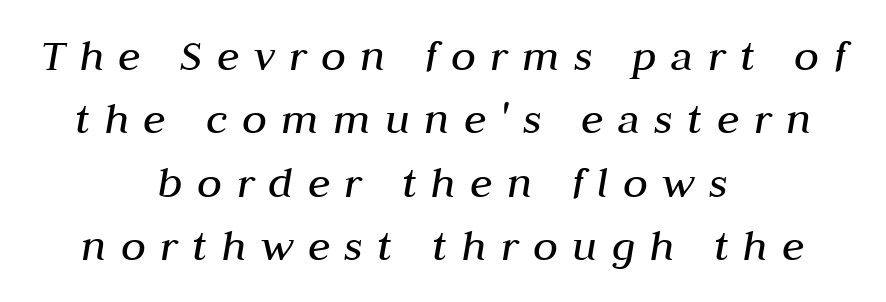
The letters are slanted; this is an italic face. This is not heavy type; no bold has been used. Students, note that the glyphs here are deliberately spaced far apart. A typesetter would call this proportional, since set widths differ per character. Regarding leading, the lines here are spaced in the standard way.
